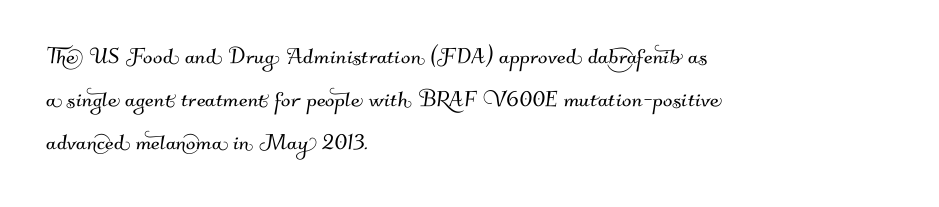
Each new line begins a customary step beneath the previous one. Serifs: no, the terminals of the letterforms are clean. Letter spacing: default. A typesetter would call this proportional, since set widths differ per character. The rag falls on the right side of this text block.
